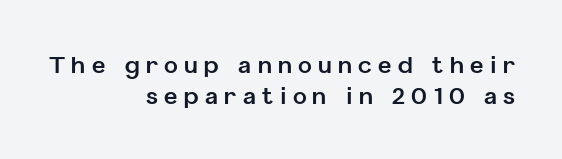
Evenly set lines give the paragraph a standard silhouette. Where is the straight margin? On the right. In terms of posture, this sample is upright. Heavy, bold letterforms. Unmarked baselines from the first word to the last. Loose tracking; the words dissolve into strings of separated letters.
